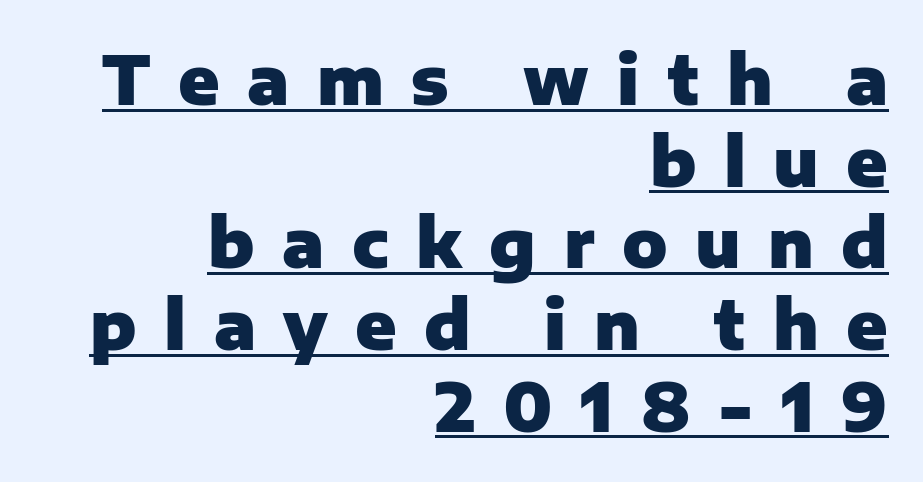
In CSS terms this would be text-align: right. Heft: maximum for text — a bold. A typesetter would call this heavily tracked-out type. Looks like regular typesetting: each glyph gets only the width it needs. Do the letters lean? They stand straight. These lines are composed in type without serifs.
